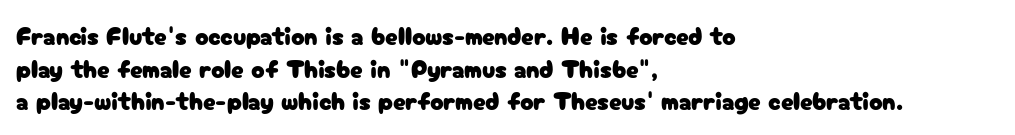
Q: Is the text italic (slanted)? A: No, it is upright.
Q: Is the text underlined? A: No.
Q: How is the paragraph aligned? A: Left-aligned.
Q: Is the spacing between letters normal or unusually wide? A: Normal.
Q: Is the spacing between lines tight, normal or loose? A: Normal.
